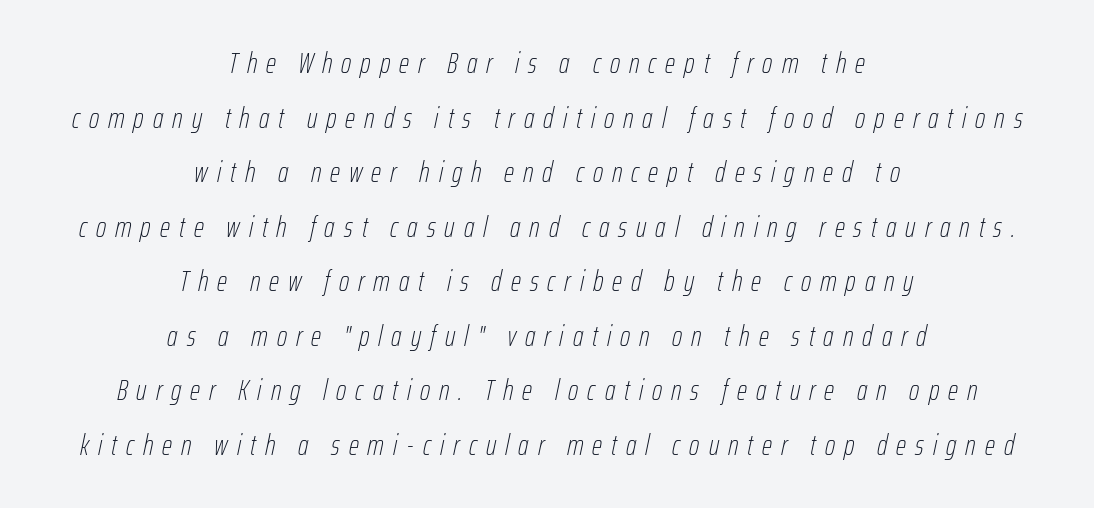
The image shows 29 px thin, condensed type, italic (leaning right); set centered, line spacing 1.88x, unusually wide letter spacing (+0.31 em), not underlined; low stroke contrast and a medium x-height.
